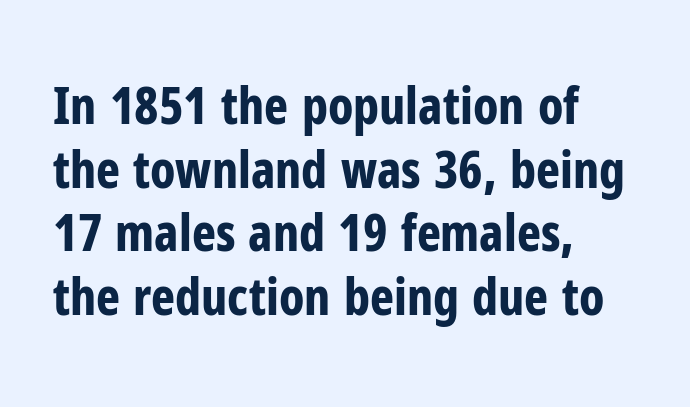
Q: Is the text bold? A: Yes.
Q: Is the text italic (slanted)? A: No, it is upright.
Q: Is the typeface a serif or a sans-serif typeface? A: Sans-serif.
Q: Is the text underlined? A: No.
Q: How is the paragraph aligned? A: Left-aligned.
Q: Is the spacing between letters normal or unusually wide? A: Normal.
Q: Is the spacing between lines tight, normal or loose? A: Normal.
Q: Width (condensed, normal, or wide)? A: Condensed.
Q: Stroke contrast? A: Low.
Q: x-height? A: Medium.
Q: Monospaced? A: No.
